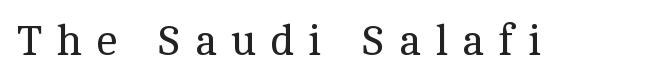
Q: Is the text bold? A: No.
Q: Is the text italic (slanted)? A: No, it is upright.
Q: Is the typeface a serif or a sans-serif typeface? A: Serif.
Q: Is the text underlined? A: No.
Q: Is the spacing between letters normal or unusually wide? A: Unusually wide.
Q: Width (condensed, normal, or wide)? A: Normal.
Q: x-height? A: Medium.
Q: Monospaced? A: No.
